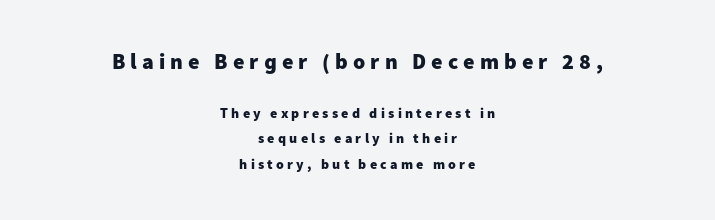
{"italic": "no", "bold": "yes", "underline": "no", "align": "center", "line_spacing_ratio": 1.8, "letter_spacing": "wide", "letter_spacing_em": 0.23, "larger_block": "first", "size_ratio": 1.57, "glyph_px": 22}
